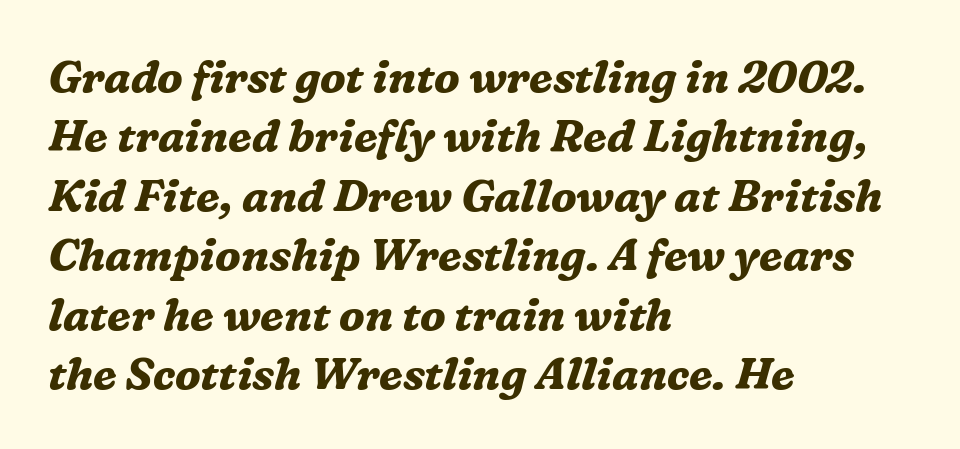
The image shows 44 px bold serif type, italic (leaning right); set left-aligned, normal line spacing (1.35x), normal letter spacing, not underlined; medium stroke contrast and a medium x-height.
